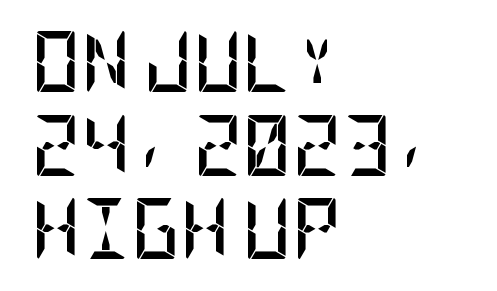
Q: Is the text bold? A: Yes.
Q: Is the text italic (slanted)? A: No, it is upright.
Q: Is the typeface a serif or a sans-serif typeface? A: Sans-serif.
Q: Is the text underlined? A: No.
Q: How is the paragraph aligned? A: Left-aligned.
Q: Is the spacing between letters normal or unusually wide? A: Normal.
Q: Is the spacing between lines tight, normal or loose? A: Normal.
Q: Width (condensed, normal, or wide)? A: Condensed.
Q: Stroke contrast? A: Low.
Q: x-height? A: Large.
